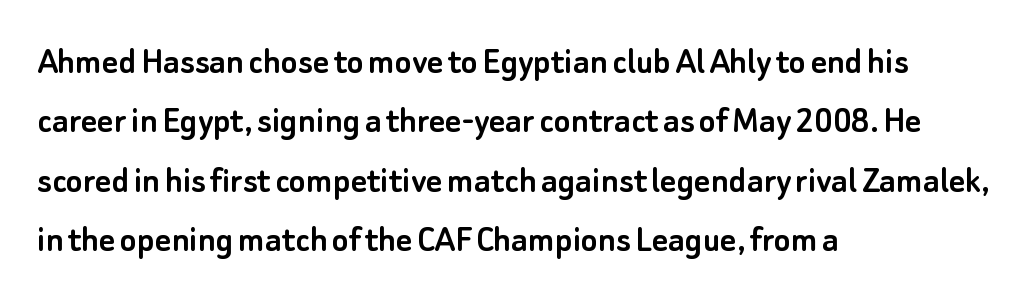
Q: Is the text italic (slanted)? A: No, it is upright.
Q: Is the typeface a serif or a sans-serif typeface? A: Sans-serif.
Q: Is the text underlined? A: No.
Q: How is the paragraph aligned? A: Left-aligned.
Q: Is the spacing between letters normal or unusually wide? A: Normal.
Q: Is the spacing between lines tight, normal or loose? A: Normal.
Q: Width (condensed, normal, or wide)? A: Normal.
Q: Stroke contrast? A: Low.
Q: x-height? A: Small.
Q: Monospaced? A: No.
